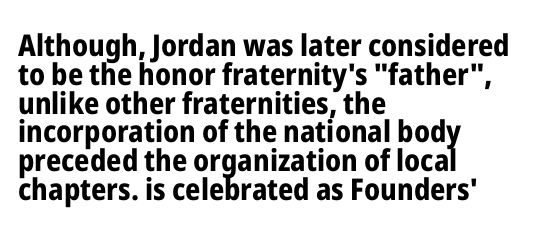
{"serif": "no", "italic": "no", "bold": "yes", "weight": "bold", "width": "condensed", "stroke_contrast": "low", "x_height": "medium", "monospaced": "no", "underline": "no", "align": "left", "line_spacing": "tight", "line_spacing_ratio": 0.96, "letter_spacing": "normal", "letter_spacing_em": 0.0, "glyph_px": 30}
